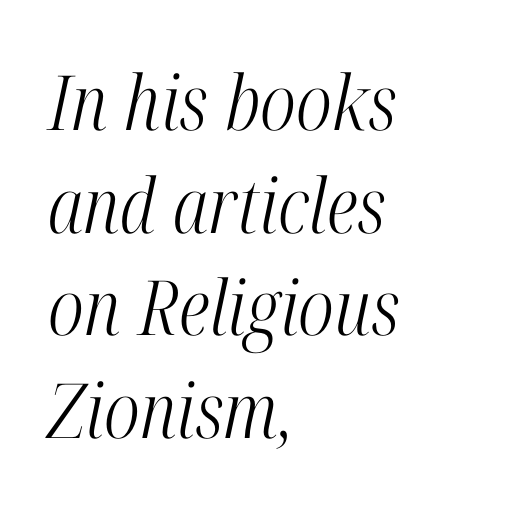
Q: Is the text bold? A: No.
Q: Is the text italic (slanted)? A: Yes, it leans right by about 12 degrees.
Q: Is the typeface a serif or a sans-serif typeface? A: Serif.
Q: Is the text underlined? A: No.
Q: How is the paragraph aligned? A: Left-aligned.
Q: Is the spacing between letters normal or unusually wide? A: Normal.
Q: Is the spacing between lines tight, normal or loose? A: Normal.
Q: Width (condensed, normal, or wide)? A: Condensed.
Q: Stroke contrast? A: High.
Q: x-height? A: Medium.
Q: Monospaced? A: No.
